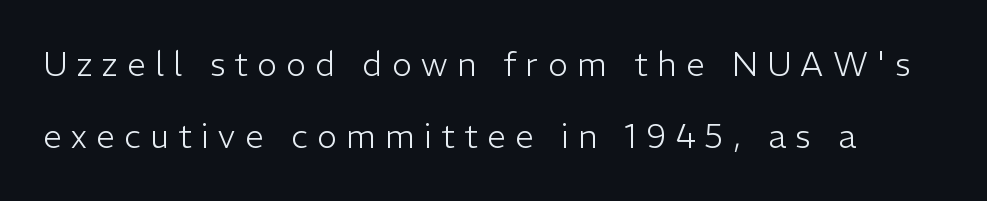
{"serif": "no", "italic": "no", "bold": "no", "weight": "light", "width": "normal", "stroke_contrast": "low", "x_height": "medium", "monospaced": "no", "underline": "no", "line_spacing": "loose", "line_spacing_ratio": 2.19, "letter_spacing": "wide", "letter_spacing_em": 0.29, "glyph_px": 33}
